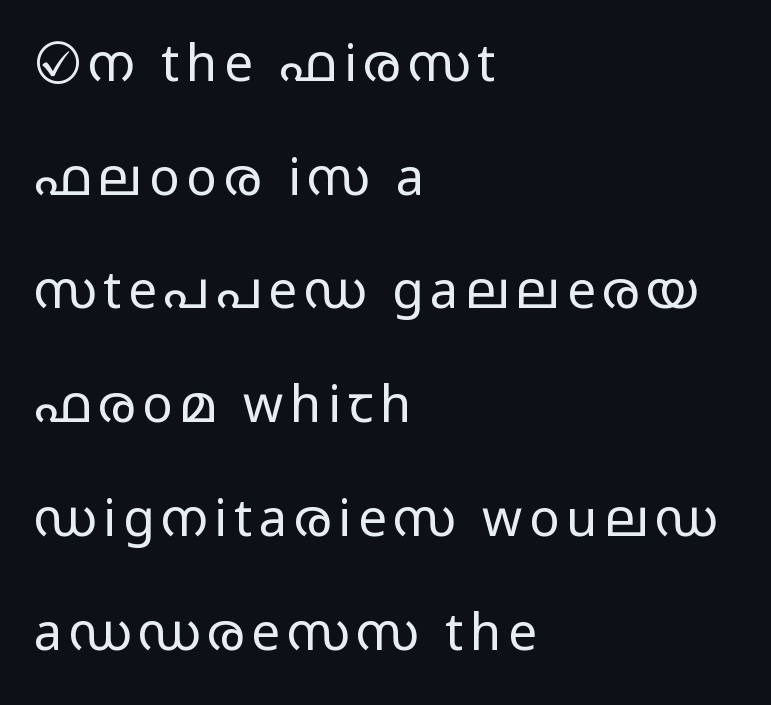
Lines of text with bare space underneath. Successive baselines arrive slowly, with a big drop between each. The rendering shows plain stroke endings on the letterforms — a sans-serif design. Is this a heavy cut? Hardly; it is regular or lighter. Does the copy run flush right? No — it runs flush left. Each letter keeps its own natural width here, so spacing adapts to shape.
